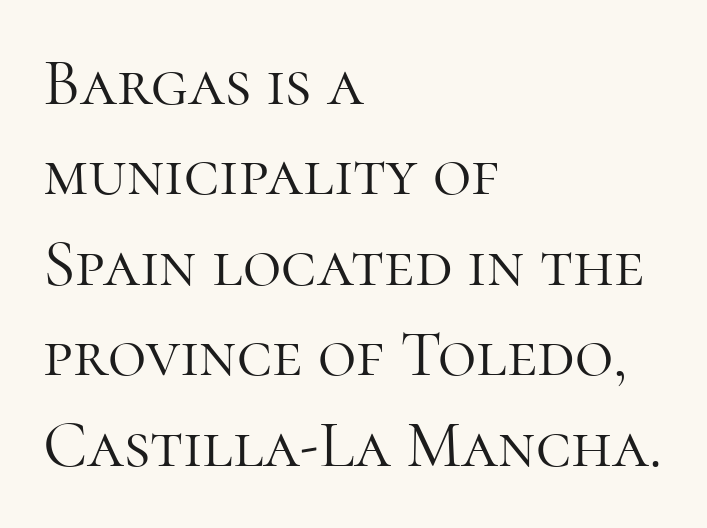
The type is set solid horizontally, with unmodified tracking. The lettering stays uniformly vertical, giving the passage a roman look. The typesetter chose a ragged-right arrangement here. The rows are spaced the way most documents space them. Is this a fixed-width face? No — the glyphs have proportional, varying widths. In terms of letterform style, serifs are clearly present.
